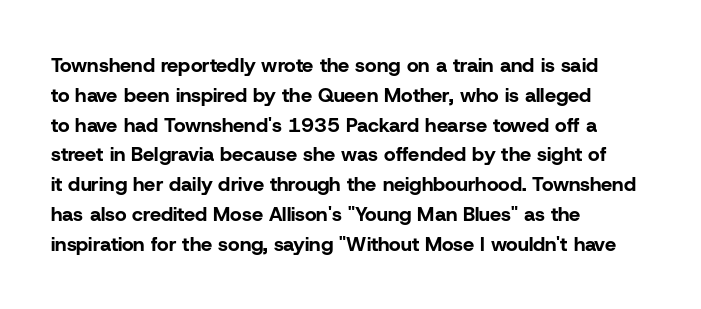
Summary of weight: heavy, a full bold. This sample is left-justified, so line endings fall wherever the words run out. The type sits square on the baseline with zero lean. The lines sit at an ordinary, default distance from one another. A bare baseline throughout the passage. This sample uses plain, unmodified letter spacing.
